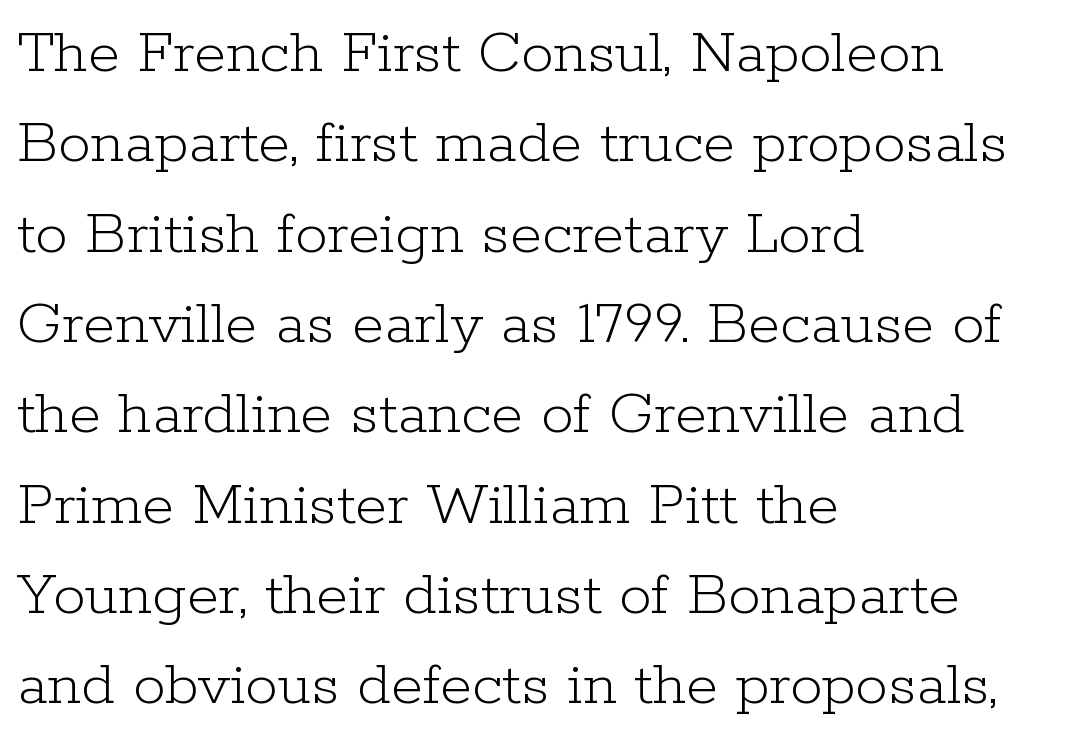
The vertical gap from one line to the next is medium. Tracking value appears to be zero — textbook default spacing. Check under the words: just untouched page. The lines are quadded left. Font category for this specimen: serif. The axis of the letterforms is exactly vertical.
